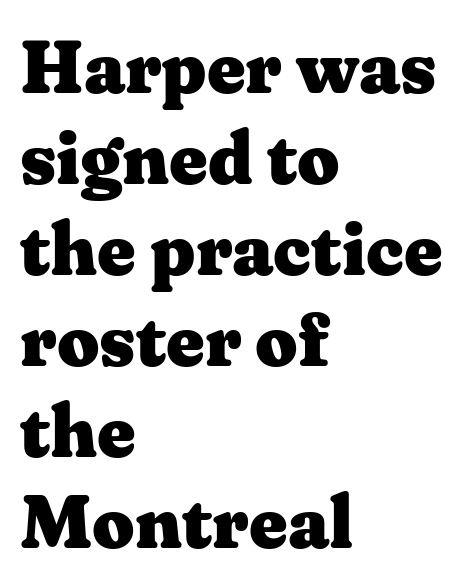
{"serif": "yes", "italic": "no", "bold": "yes", "weight": "heavy", "width": "wide", "stroke_contrast": "medium", "x_height": "medium", "monospaced": "no", "underline": "no", "align": "left", "line_spacing_ratio": 1.23, "letter_spacing": "normal", "letter_spacing_em": 0.0, "glyph_px": 74}
